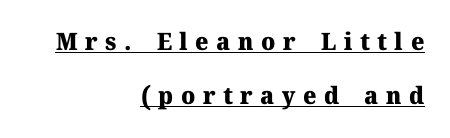
Bold? Absolutely — the strokes are thick and heavy. The ragged edge is on the left, which tells us the setting is flush right. Ordinary non-slanted type is in use. Looks like someone drew a line under every word here. The rendering inserts visible extra space after every character. Honestly, the rows look like they've been pulled way apart.
